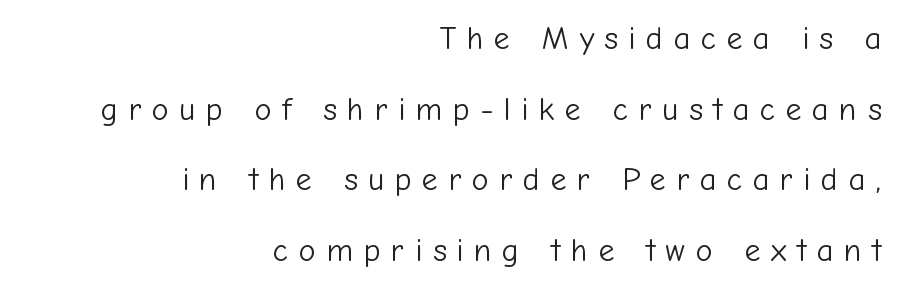
{"serif": "no", "italic": "no", "bold": "no", "weight": "light", "width": "normal", "stroke_contrast": "low", "x_height": "medium", "monospaced": "no", "underline": "no", "align": "right", "line_spacing": "loose", "line_spacing_ratio": 2.21, "letter_spacing": "wide", "letter_spacing_em": 0.33, "glyph_px": 32}
